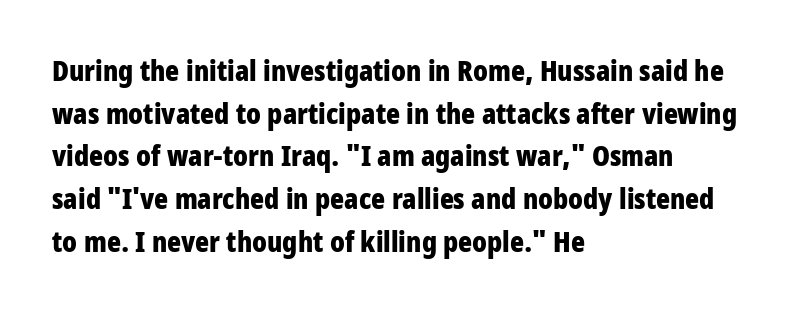
Q: Is the text bold? A: Yes.
Q: Is the text italic (slanted)? A: No, it is upright.
Q: Is the typeface a serif or a sans-serif typeface? A: Sans-serif.
Q: Is the text underlined? A: No.
Q: How is the paragraph aligned? A: Left-aligned.
Q: Is the spacing between letters normal or unusually wide? A: Normal.
Q: Is the spacing between lines tight, normal or loose? A: Normal.
Q: Width (condensed, normal, or wide)? A: Condensed.
Q: Stroke contrast? A: Low.
Q: x-height? A: Large.
Q: Monospaced? A: No.
